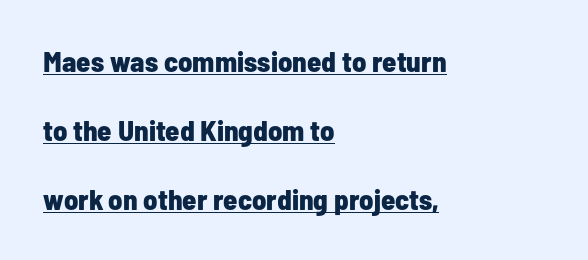
Q: Is the text bold? A: Yes.
Q: Is the text italic (slanted)? A: No, it is upright.
Q: Is the typeface a serif or a sans-serif typeface? A: Sans-serif.
Q: Is the text underlined? A: Yes.
Q: How is the paragraph aligned? A: Left-aligned.
Q: Is the spacing between letters normal or unusually wide? A: Normal.
Q: Is the spacing between lines tight, normal or loose? A: Loose.
Q: Width (condensed, normal, or wide)? A: Condensed.
Q: Stroke contrast? A: Low.
Q: x-height? A: Medium.
Q: Monospaced? A: No.
